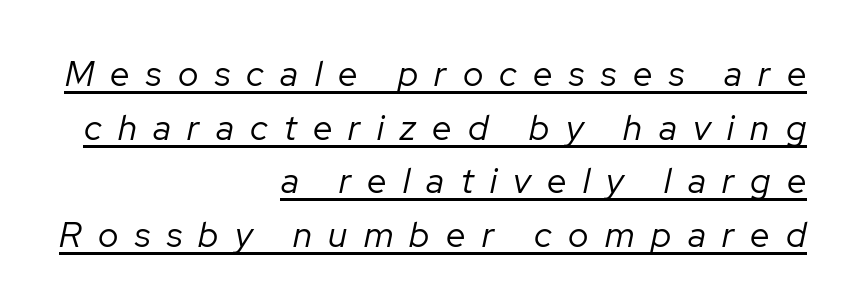
The image shows 35 px regular-weight type, italic (leaning right); set right-aligned, normal line spacing (1.53x), unusually wide letter spacing (+0.47 em), underlined; low stroke contrast and a medium x-height.
